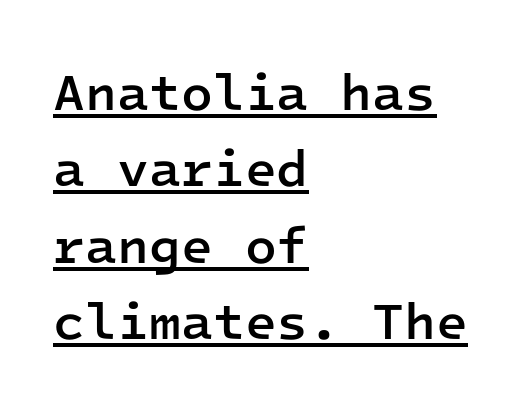
Q: Is the text bold? A: Semi-bold.
Q: Is the text italic (slanted)? A: No, it is upright.
Q: Is the typeface a serif or a sans-serif typeface? A: Sans-serif.
Q: Is the text underlined? A: Yes.
Q: How is the paragraph aligned? A: Left-aligned.
Q: Is the spacing between letters normal or unusually wide? A: Normal.
Q: Is the spacing between lines tight, normal or loose? A: Normal.
Q: Width (condensed, normal, or wide)? A: Normal.
Q: Stroke contrast? A: Low.
Q: x-height? A: Medium.
Q: Monospaced? A: Yes.
